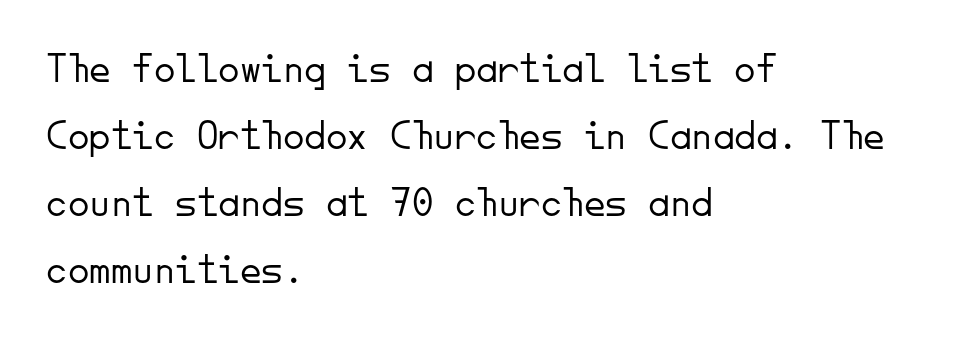
Q: Is the text bold? A: No.
Q: Is the text italic (slanted)? A: No, it is upright.
Q: Is the typeface a serif or a sans-serif typeface? A: Sans-serif.
Q: Is the text underlined? A: No.
Q: How is the paragraph aligned? A: Left-aligned.
Q: Is the spacing between letters normal or unusually wide? A: Normal.
Q: Is the spacing between lines tight, normal or loose? A: Normal.
Q: Width (condensed, normal, or wide)? A: Normal.
Q: Stroke contrast? A: Low.
Q: x-height? A: Small.
Q: Monospaced? A: Yes.
